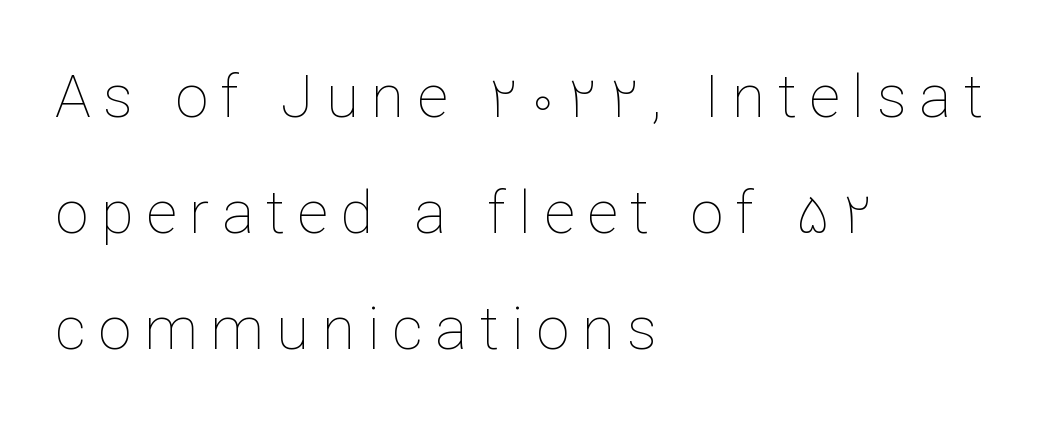
Compared with typical paragraphs, the rows here are farther apart. Every row of glyphs begins at an identical x-position on the left. Ordinary non-slanted type is in use. A typesetter would call this heavily tracked-out type. Summary of weight: not heavy and not bold.
